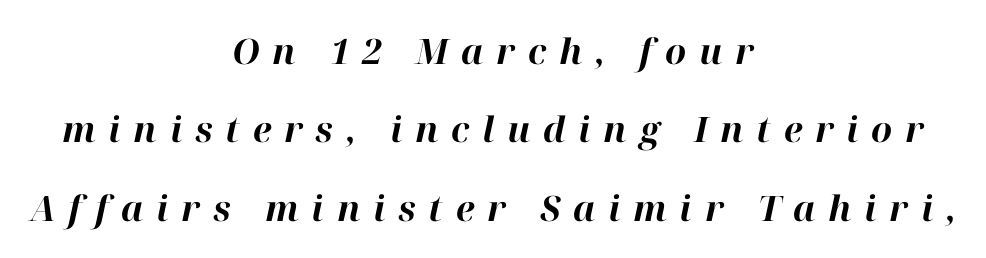
The image shows 35 px bold type, italic (leaning right); set centered, loose line spacing (2.24x), unusually wide letter spacing (+0.36 em), not underlined; high stroke contrast and a medium x-height.
